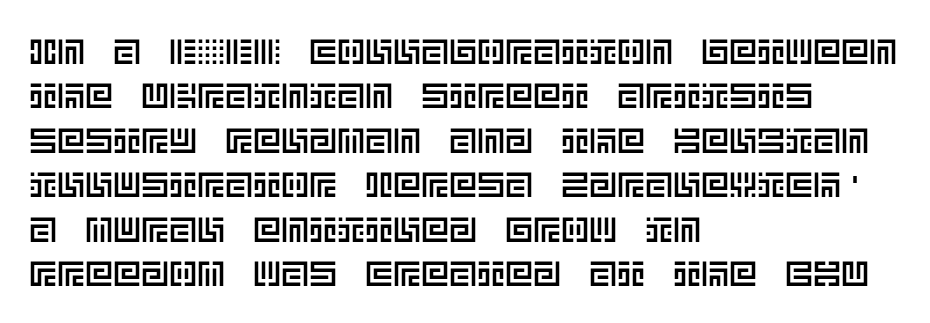
{"italic": "no", "width": "normal", "x_height": "large", "underline": "no", "align": "left", "line_spacing": "normal", "line_spacing_ratio": 1.27, "letter_spacing": "normal", "letter_spacing_em": 0.0, "glyph_px": 35}
